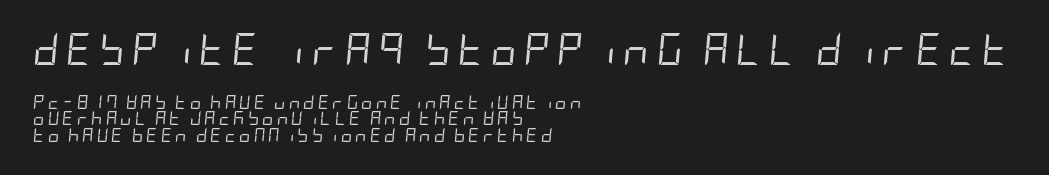
Q: Is the text bold? A: No.
Q: Is the text italic (slanted)? A: Yes, it leans right by about 5 degrees.
Q: Is the text underlined? A: No.
Q: How is the paragraph aligned? A: Left-aligned.
Q: Is the spacing between letters normal or unusually wide? A: Unusually wide.
Q: Is the spacing between lines tight, normal or loose? A: Tight.
Q: Which block of text is set in a larger size, the first (top) or the second (bottom)? A: The first (top) one.
Q: Width (condensed, normal, or wide)? A: Condensed.
Q: Stroke contrast? A: Low.
Q: x-height? A: Large.
